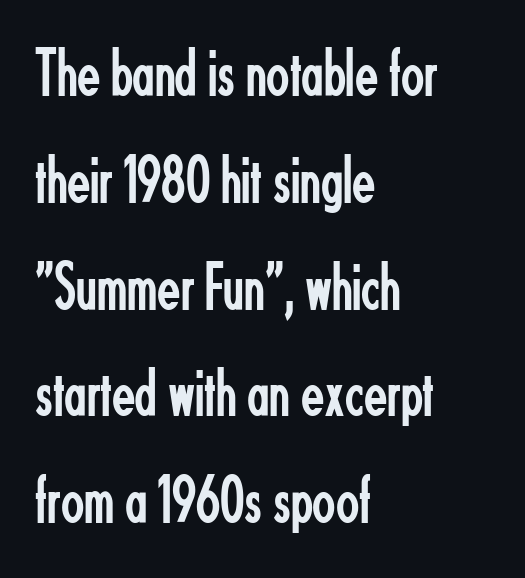
Q: Is the text bold? A: No.
Q: Is the text italic (slanted)? A: No, it is upright.
Q: Is the typeface a serif or a sans-serif typeface? A: Sans-serif.
Q: Is the text underlined? A: No.
Q: How is the paragraph aligned? A: Left-aligned.
Q: Is the spacing between letters normal or unusually wide? A: Normal.
Q: Is the spacing between lines tight, normal or loose? A: Normal.
Q: Width (condensed, normal, or wide)? A: Condensed.
Q: Stroke contrast? A: Low.
Q: x-height? A: Small.
Q: Monospaced? A: No.
